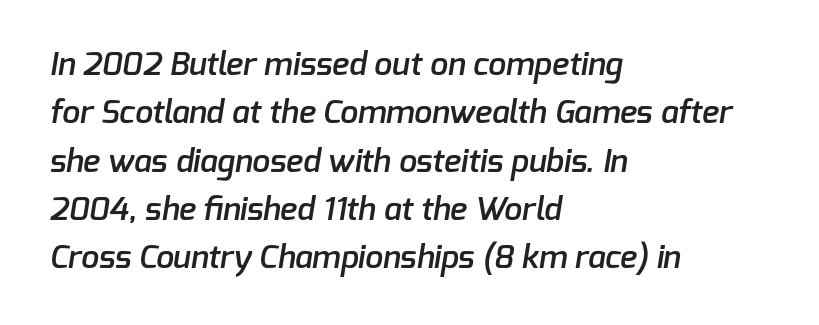
The image shows 32 px semibold sans-serif type; set left-aligned, normal line spacing (1.51x), normal letter spacing, not underlined; low stroke contrast and a medium x-height.
